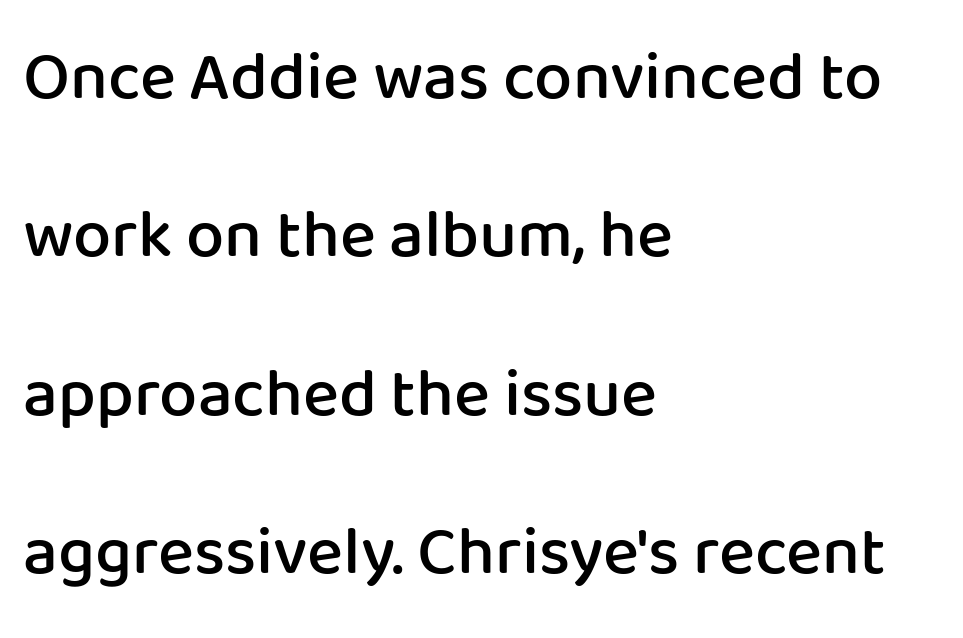
The image shows 68 px semibold sans-serif type, upright; set left-aligned, loose line spacing (2.33x), normal letter spacing, not underlined; low stroke contrast and a medium x-height.
